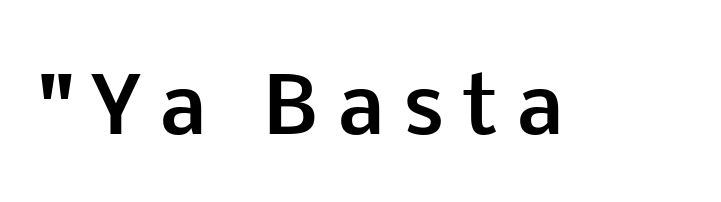
Glyph-to-glyph distance is far greater than everyday printed text. Every character sits straight up, as roman type does. Is this a fixed-width face? No — the glyphs have proportional, varying widths. The passage shown is typeset with a sans-serif family.
